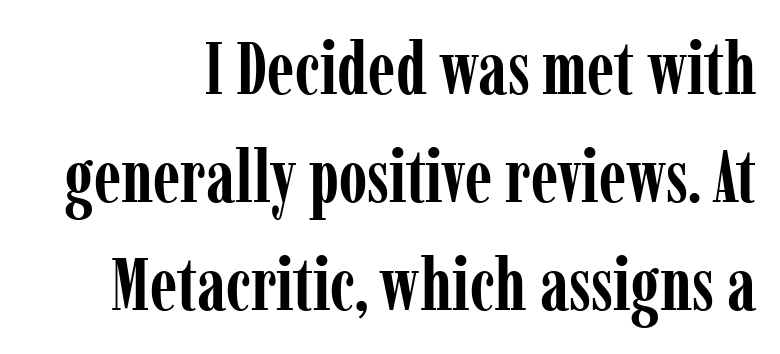
{"serif": "yes", "italic": "no", "bold": "yes", "weight": "semibold", "width": "condensed", "stroke_contrast": "low", "x_height": "medium", "monospaced": "no", "underline": "no", "line_spacing": "normal", "line_spacing_ratio": 1.48, "letter_spacing": "normal", "letter_spacing_em": 0.0, "glyph_px": 73}
